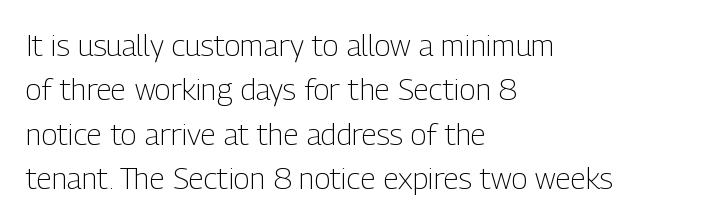
The image shows 30 px light, condensed sans-serif type, upright; set left-aligned, normal line spacing (1.48x), normal letter spacing, not underlined; low stroke contrast and a medium x-height.
